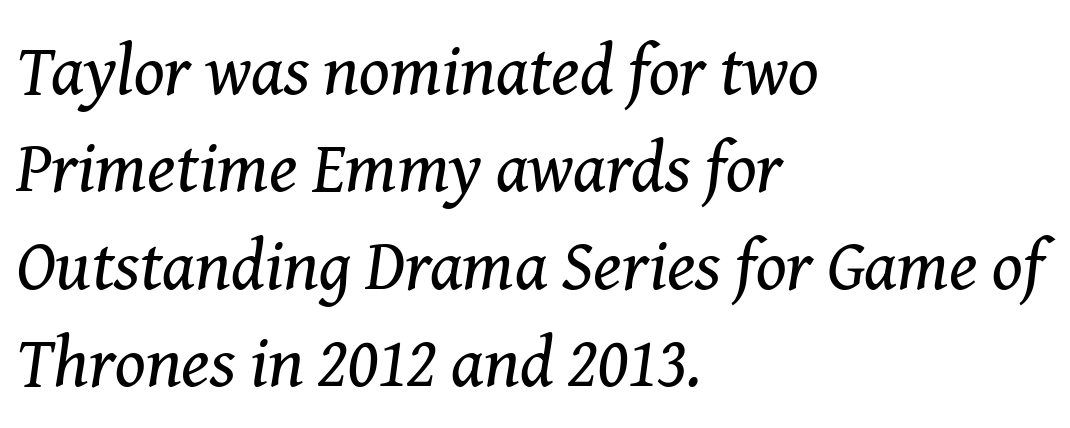
The image shows 71 px regular-weight serif type, italic (leaning right); set left-aligned, normal line spacing (1.37x), normal letter spacing, not underlined; medium stroke contrast and a medium x-height.
